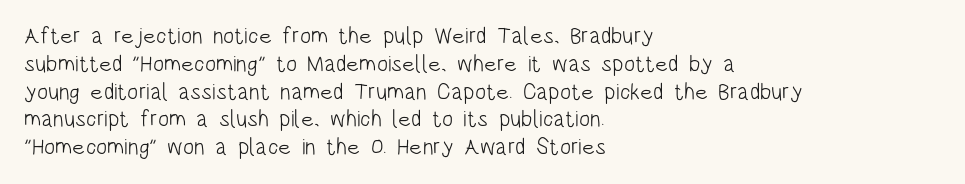
Q: Is the text bold? A: No.
Q: Is the text italic (slanted)? A: No, it is upright.
Q: Is the text underlined? A: No.
Q: How is the paragraph aligned? A: Left-aligned.
Q: Is the spacing between letters normal or unusually wide? A: Normal.
